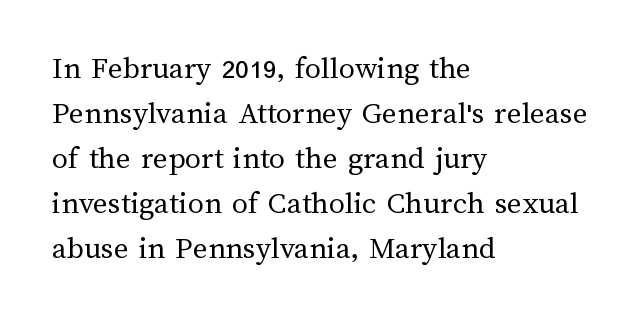
Ascenders rise straight up at ninety degrees. Short and long lines alike share a common starting point at left. Glyph-to-glyph distance matches everyday printed text. No heavy texture on the line: the type isn't bold.
